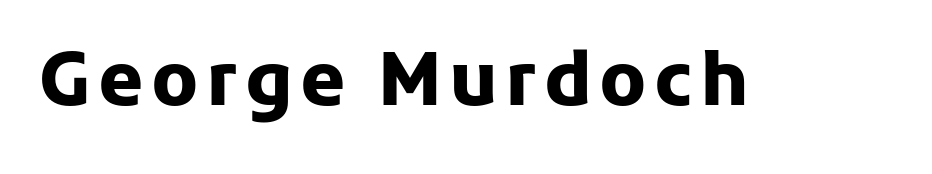
The characters display no serif detailing; their extremities are plain. Heavy, bold letterforms. Italic? Not at all — the glyphs are vertical. Underlining? Definitely not there.
